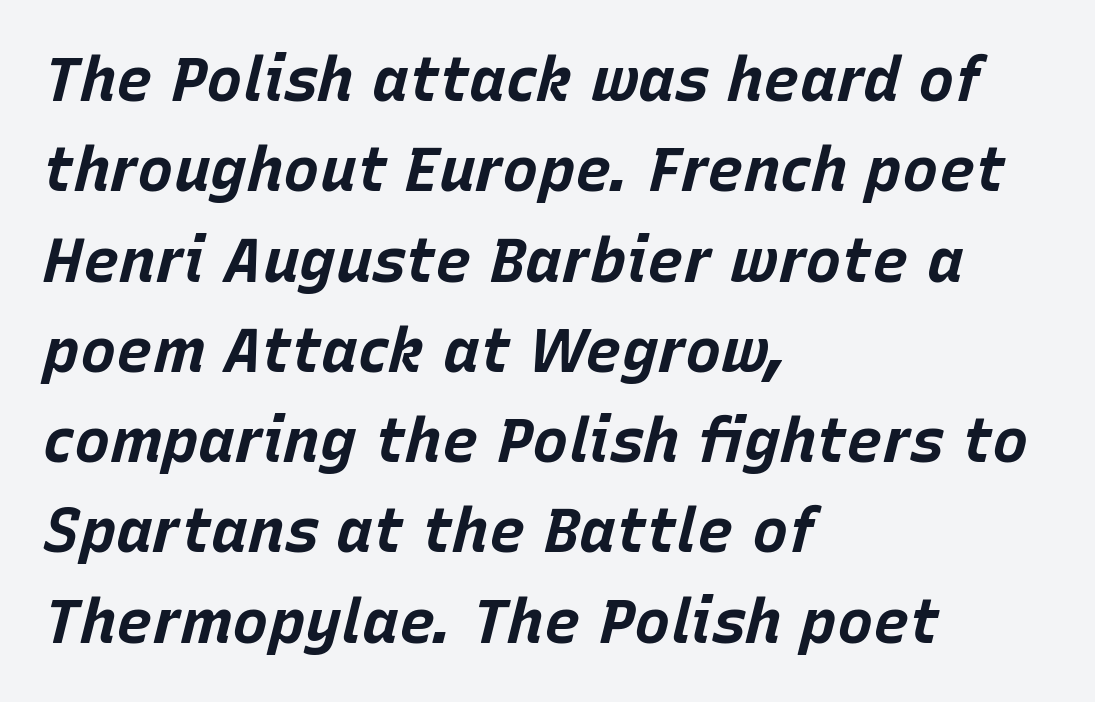
The image shows 61 px bold type, italic (leaning right); set left-aligned, normal line spacing (1.48x), normal letter spacing, not underlined; low stroke contrast and a large x-height.
